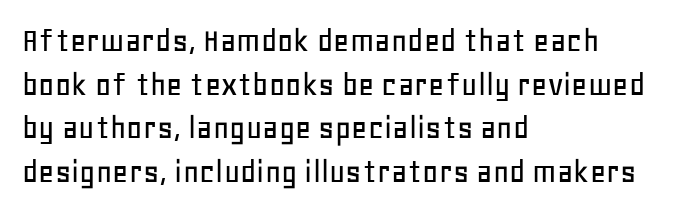
Serifs: no, the terminals of the letterforms are clean. Letters rest on an invisible, unmarked baseline. The horizontal fit of the characters is conventional and even. You could not count columns in this text — the font is proportionally spaced. The rendering anchors every line to the left-hand side. The line-height multiplier appears to be the usual default.
